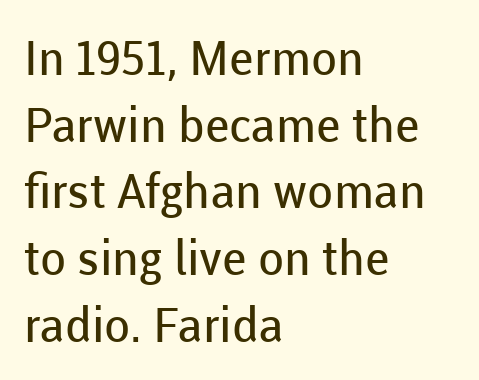
{"serif": "no", "italic": "no", "bold": "no", "weight": "regular", "width": "normal", "stroke_contrast": "low", "x_height": "medium", "monospaced": "no", "underline": "no", "align": "left", "line_spacing": "normal", "line_spacing_ratio": 1.39, "letter_spacing": "normal", "letter_spacing_em": 0.0, "glyph_px": 48}
